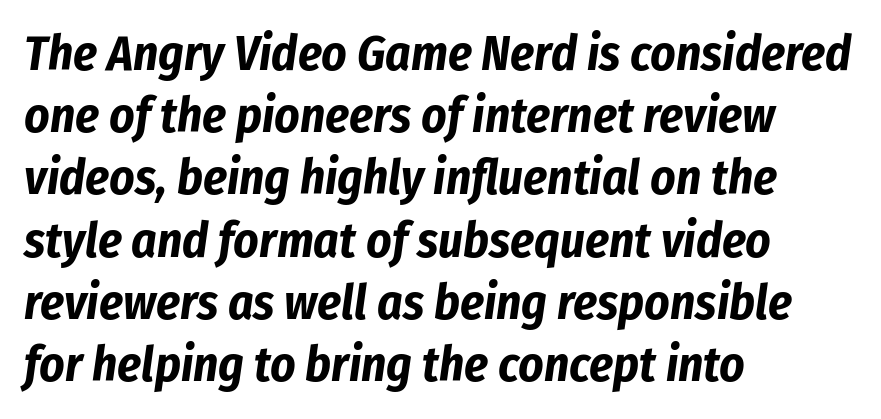
Casual observation: everything's shoved over to the left. Do the characters align in a grid? No, the font is proportional. Words float on clear page, feet unadorned. Normally led — the rows are evenly, conventionally spaced. In terms of weight, the rendering is a true, heavy bold. The line texture is even and compact thanks to regular tracking.
